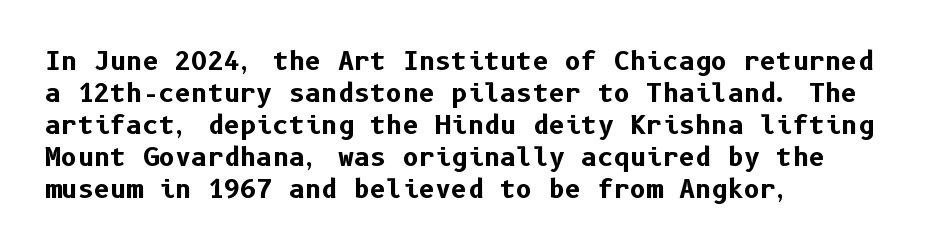
The image shows 25 px bold type, upright; set left-aligned, normal line spacing (1.28x), normal letter spacing, not underlined.
